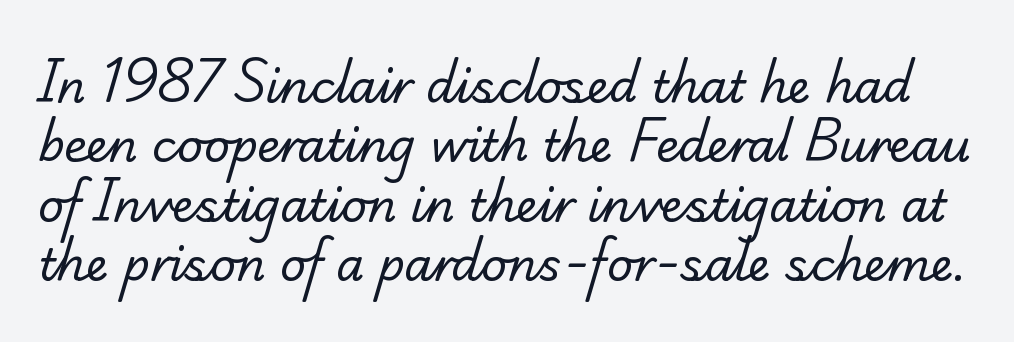
Q: Is the text bold? A: No.
Q: Is the typeface a serif or a sans-serif typeface? A: Serif.
Q: Is the text underlined? A: No.
Q: Is the spacing between letters normal or unusually wide? A: Normal.
Q: Is the spacing between lines tight, normal or loose? A: Normal.
Q: Width (condensed, normal, or wide)? A: Normal.
Q: Stroke contrast? A: Low.
Q: x-height? A: Small.
Q: Monospaced? A: No.
